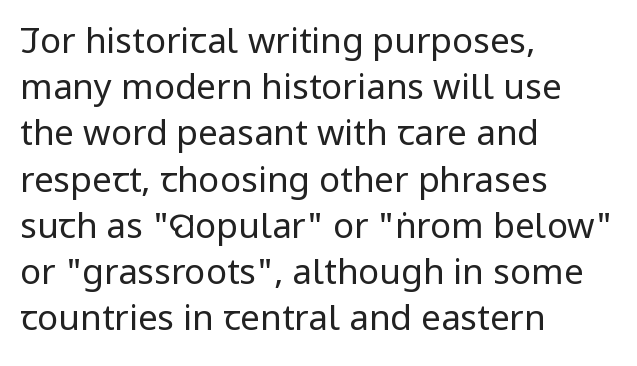
{"serif": "no", "italic": "no", "bold": "no", "weight": "regular", "width": "condensed", "stroke_contrast": "low", "x_height": "large", "monospaced": "no", "underline": "no", "align": "left", "line_spacing": "normal", "line_spacing_ratio": 1.32, "letter_spacing": "normal", "letter_spacing_em": 0.0, "glyph_px": 35}
